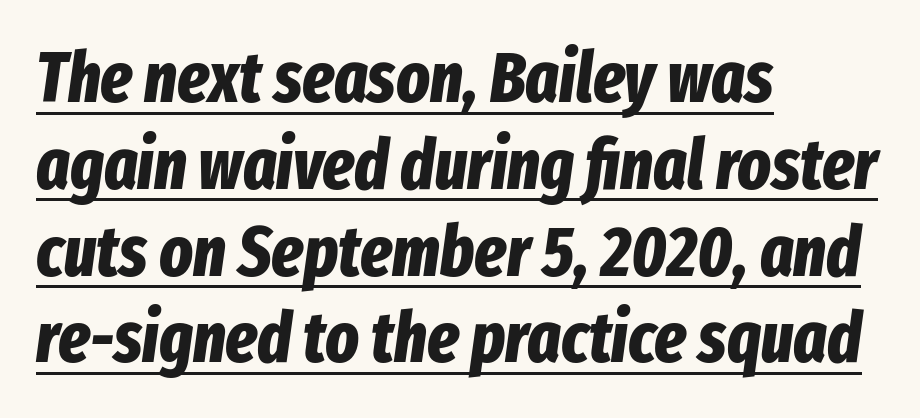
{"italic": "yes", "lean": "right", "slant_degrees": 8, "bold": "yes", "weight": "bold", "width": "condensed", "stroke_contrast": "low", "x_height": "medium", "monospaced": "no", "underline": "yes", "align": "left", "line_spacing_ratio": 1.24, "letter_spacing": "normal", "letter_spacing_em": 0.0, "glyph_px": 70}
